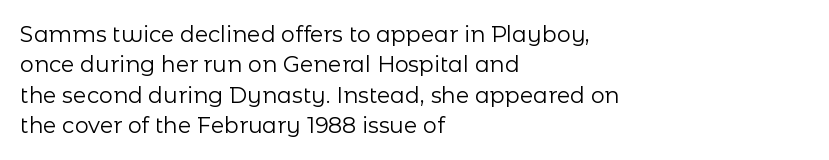
Q: Is the text bold? A: No.
Q: Is the text italic (slanted)? A: No, it is upright.
Q: Is the text underlined? A: No.
Q: How is the paragraph aligned? A: Left-aligned.
Q: Is the spacing between letters normal or unusually wide? A: Normal.
Q: Is the spacing between lines tight, normal or loose? A: Normal.
